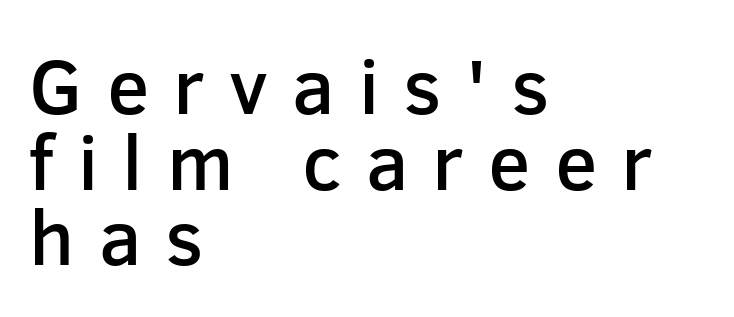
The image shows 78 px semibold sans-serif type, upright; set left-aligned, tight line spacing (0.97x), unusually wide letter spacing (+0.31 em), not underlined; low stroke contrast and a medium x-height.
